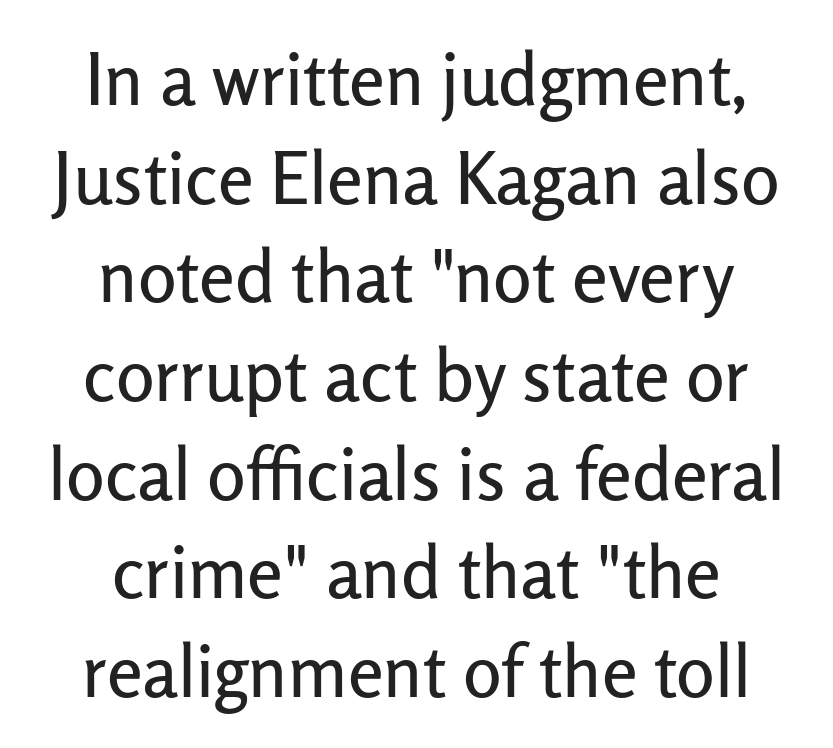
The image shows 72 px sans-serif type, upright; set centered, normal line spacing (1.37x), normal letter spacing, not underlined; low stroke contrast and a medium x-height.
